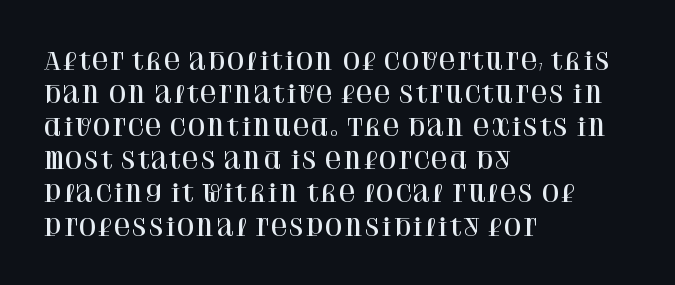
{"italic": "no", "underline": "no", "align": "left", "line_spacing": "normal", "line_spacing_ratio": 1.44, "letter_spacing": "normal", "letter_spacing_em": 0.0, "glyph_px": 23}
